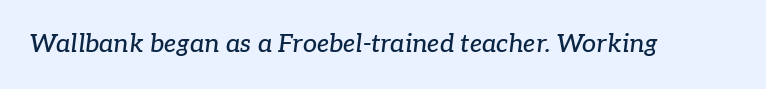
Q: Is the text italic (slanted)? A: Yes, it leans right by about 7 degrees.
Q: Is the text underlined? A: No.
Q: Is the spacing between letters normal or unusually wide? A: Normal.
